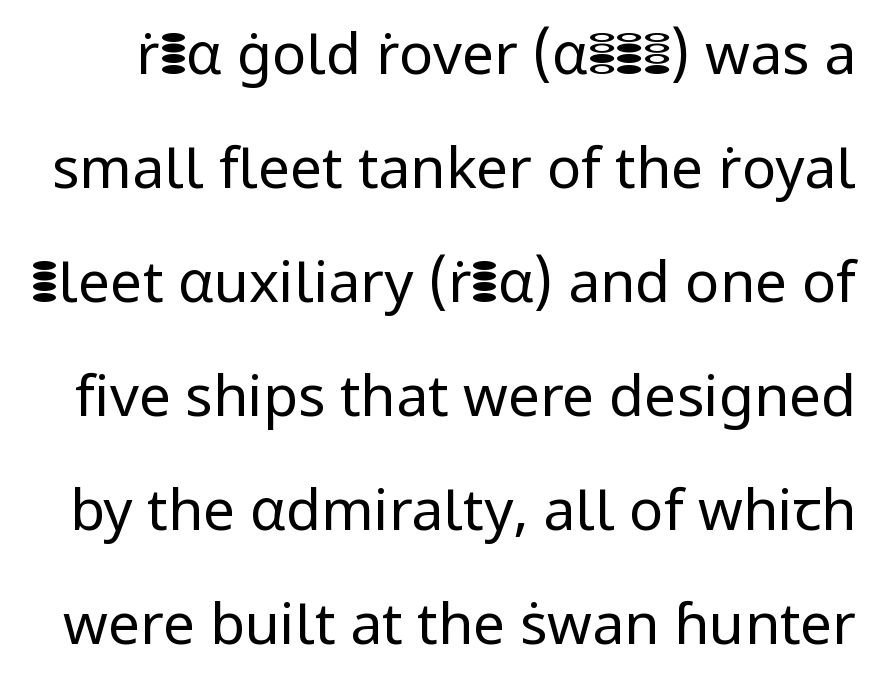
Q: Is the text bold? A: No.
Q: Is the text italic (slanted)? A: No, it is upright.
Q: Is the typeface a serif or a sans-serif typeface? A: Sans-serif.
Q: Is the text underlined? A: No.
Q: Is the spacing between letters normal or unusually wide? A: Normal.
Q: Is the spacing between lines tight, normal or loose? A: Loose.
Q: Width (condensed, normal, or wide)? A: Normal.
Q: Stroke contrast? A: Low.
Q: x-height? A: Medium.
Q: Monospaced? A: No.
